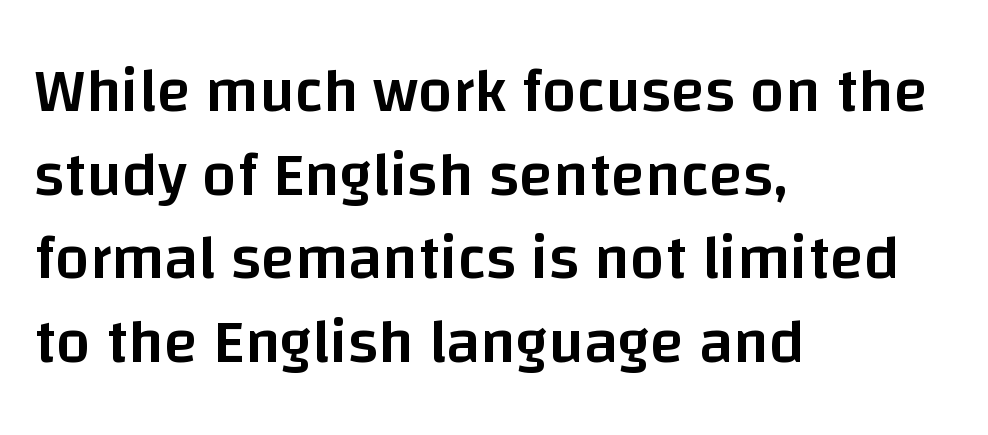
The image shows 62 px semibold sans-serif type, upright; set left-aligned, normal line spacing (1.35x), normal letter spacing, not underlined; low stroke contrast and a large x-height.
